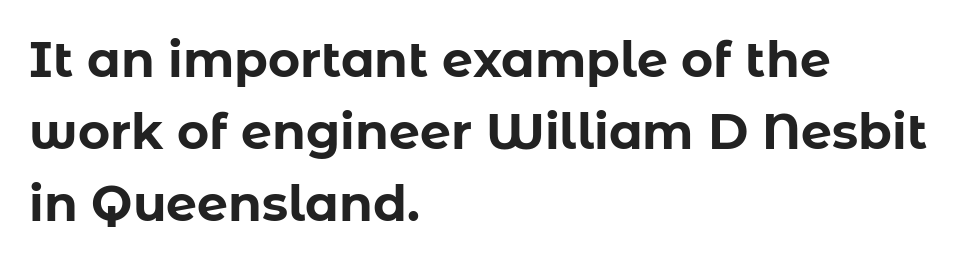
Q: Is the text bold? A: Yes.
Q: Is the text italic (slanted)? A: No, it is upright.
Q: Is the typeface a serif or a sans-serif typeface? A: Sans-serif.
Q: Is the text underlined? A: No.
Q: How is the paragraph aligned? A: Left-aligned.
Q: Is the spacing between letters normal or unusually wide? A: Normal.
Q: Is the spacing between lines tight, normal or loose? A: Normal.
Q: Width (condensed, normal, or wide)? A: Normal.
Q: Stroke contrast? A: Low.
Q: x-height? A: Medium.
Q: Monospaced? A: No.
